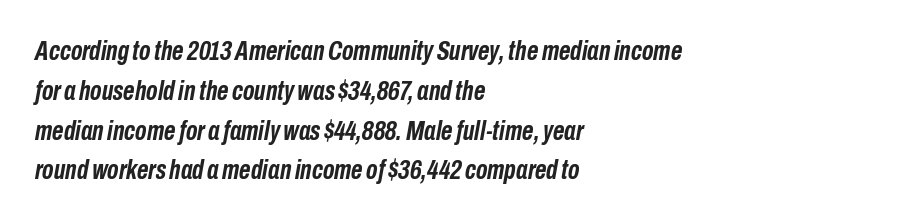
The image shows 28 px semibold, condensed type, italic (leaning right); set left-aligned, normal line spacing (1.42x), normal letter spacing, not underlined; low stroke contrast and a medium x-height.
